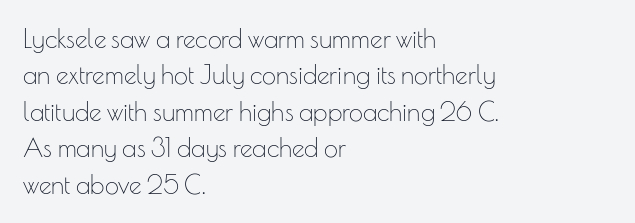
In terms of posture, this sample is upright. The passage shown has conventional tracking throughout. The zone under the glyphs is completely vacant. The lines are quadded left. These glyphs show unthickened strokes, regular width or finer. Rows of type keep a routine distance in the vertical direction.
